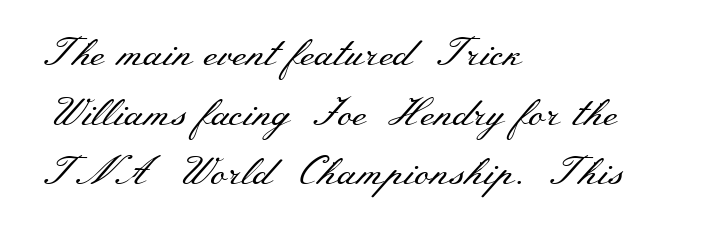
Interline gaps are of average width in this sample. Think of a printed novel: that variable character pitch is what you see here. You could call the tracking neutral — neither tight nor loose. This rendering features lettering with no underline.
